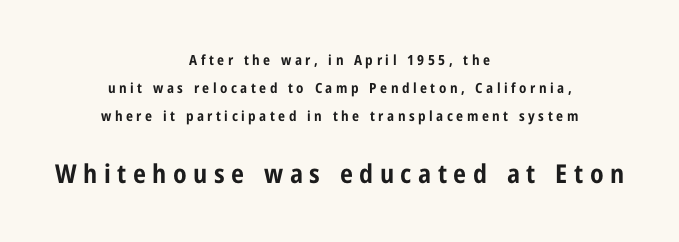
Q: Is the text bold? A: Yes.
Q: Is the text italic (slanted)? A: No, it is upright.
Q: Is the text underlined? A: No.
Q: How is the paragraph aligned? A: Centered.
Q: Is the spacing between letters normal or unusually wide? A: Unusually wide.
Q: Is the spacing between lines tight, normal or loose? A: Loose.
Q: Which block of text is set in a larger size, the first (top) or the second (bottom)? A: The second (bottom) one.
